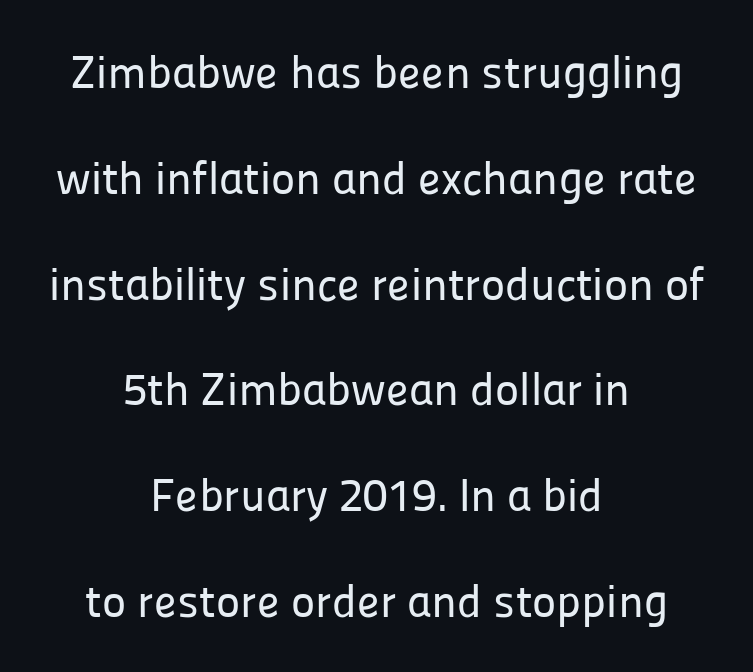
The image shows 46 px sans-serif type, upright; set centered, loose line spacing (2.3x), normal letter spacing, not underlined; low stroke contrast and a medium x-height.
